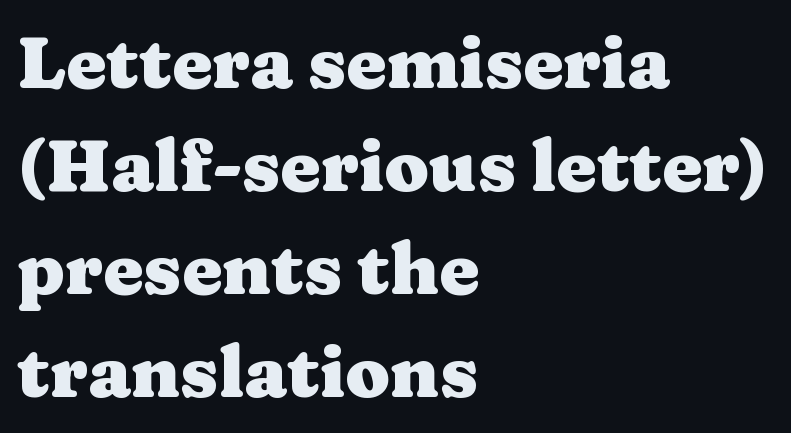
Type style note: has serifs. Honestly, there is no underline to notice here at all. The passage is arranged the way most books set body copy — flush left. Notice how thick the strokes are: this is what a full bold looks like. Tracking value appears to be zero — textbook default spacing.
